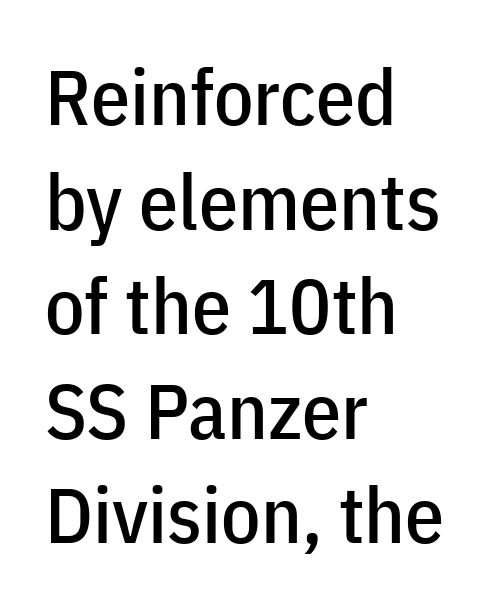
Q: Is the text italic (slanted)? A: No, it is upright.
Q: Is the typeface a serif or a sans-serif typeface? A: Sans-serif.
Q: Is the text underlined? A: No.
Q: How is the paragraph aligned? A: Left-aligned.
Q: Is the spacing between letters normal or unusually wide? A: Normal.
Q: Is the spacing between lines tight, normal or loose? A: Normal.
Q: Width (condensed, normal, or wide)? A: Condensed.
Q: Stroke contrast? A: Low.
Q: x-height? A: Medium.
Q: Monospaced? A: No.
